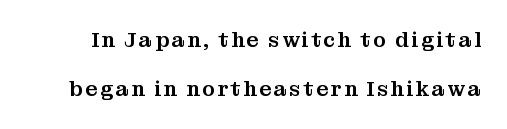
Q: Is the text italic (slanted)? A: No, it is upright.
Q: Is the text underlined? A: No.
Q: Is the spacing between lines tight, normal or loose? A: Loose.
